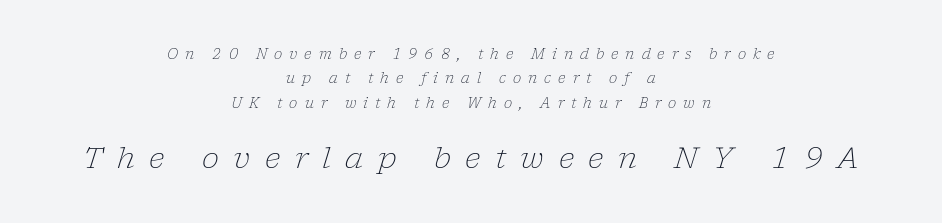
The passage shown is not bold in any degree. Style check: oblique. Glyph-to-glyph distance is far greater than everyday printed text. The font family rendered here belongs to the serif group. The string is rendered with underlining switched off. Where is the straight margin? There isn't one; the lines are centered.
